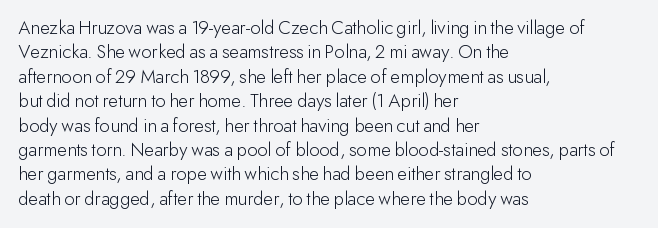
These lines keep a tight, regular rhythm from letter to letter. In CSS terms this would be text-align: left. Weight: in the light-to-regular range. This is roman type, the default non-slanted kind. Decoration check: the copy has no underline.
